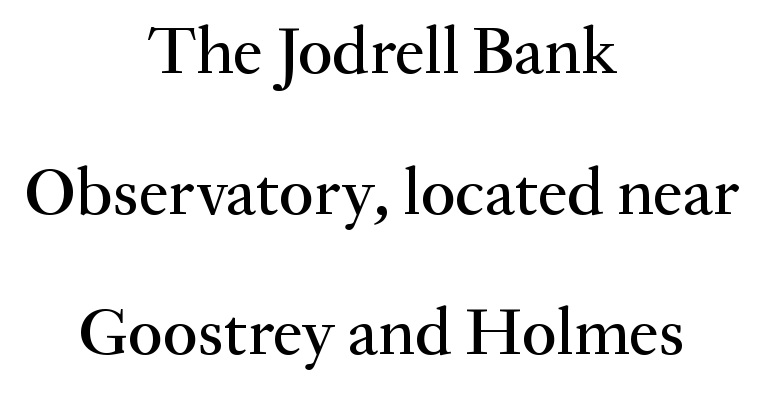
The image shows 67 px serif type, upright; set centered, loose line spacing (2.1x), normal letter spacing, not underlined; medium stroke contrast and a small x-height.
